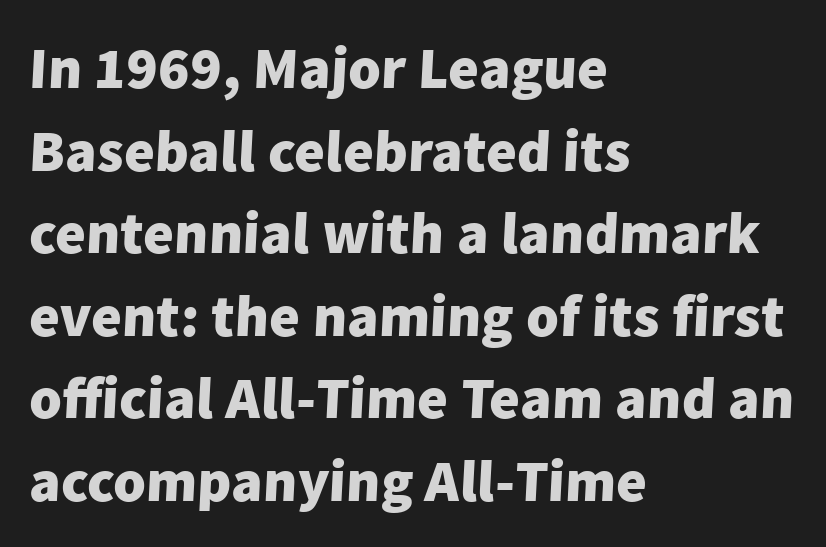
The rendering anchors every line to the left-hand side. What stands out about the letter spacing? Nothing — it is the standard amount. The passage shown is typed in a proportional face where columns would drift. Unlike a traditional serif, this face leaves its strokes unadorned. Baseline-to-baseline distance is the conventional proportion of letter height.
